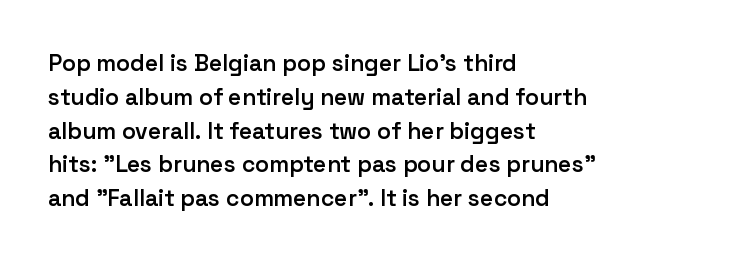
{"italic": "no", "bold": "semi", "underline": "no", "align": "left", "line_spacing": "normal", "line_spacing_ratio": 1.47, "letter_spacing": "normal", "letter_spacing_em": 0.0, "glyph_px": 23}
